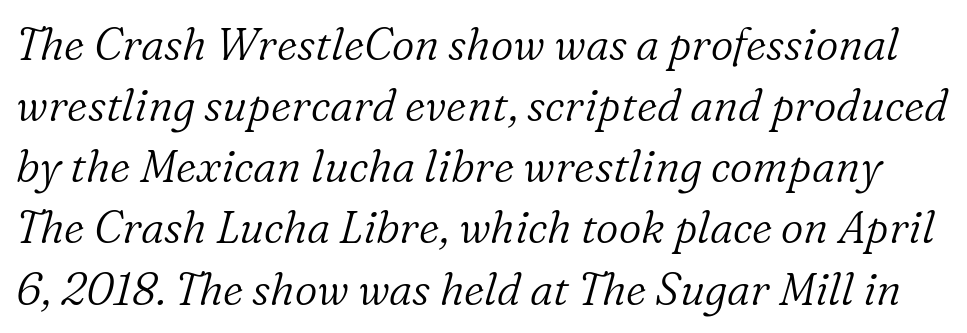
{"serif": "yes", "italic": "yes", "lean": "right", "slant_degrees": 16, "bold": "no", "weight": "light", "width": "normal", "stroke_contrast": "low", "x_height": "medium", "monospaced": "no", "underline": "no", "line_spacing": "normal", "line_spacing_ratio": 1.39, "letter_spacing": "normal", "letter_spacing_em": 0.0, "glyph_px": 44}
